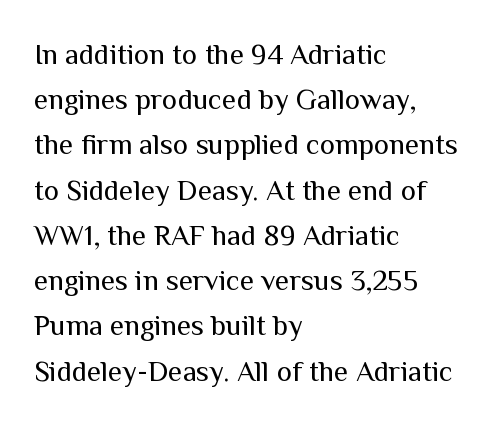
{"serif": "no", "italic": "no", "bold": "no", "weight": "regular", "width": "normal", "stroke_contrast": "medium", "x_height": "medium", "monospaced": "no", "underline": "no", "align": "left", "line_spacing": "normal", "line_spacing_ratio": 1.56, "letter_spacing": "normal", "letter_spacing_em": 0.0, "glyph_px": 29}
